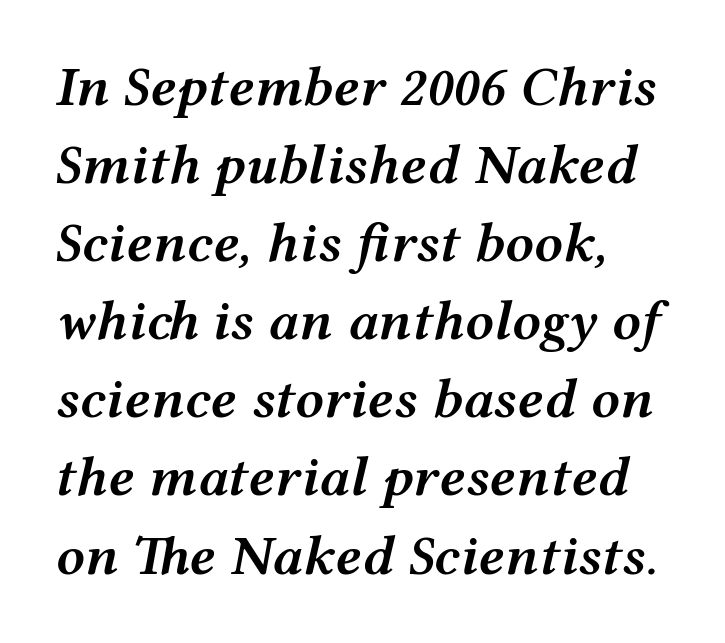
Q: Is the text bold? A: Semi-bold.
Q: Is the text italic (slanted)? A: Yes, it leans right by about 12 degrees.
Q: Is the text underlined? A: No.
Q: How is the paragraph aligned? A: Left-aligned.
Q: Is the spacing between letters normal or unusually wide? A: Normal.
Q: Is the spacing between lines tight, normal or loose? A: Normal.
Q: Width (condensed, normal, or wide)? A: Wide.
Q: Stroke contrast? A: Medium.
Q: x-height? A: Medium.
Q: Monospaced? A: No.
